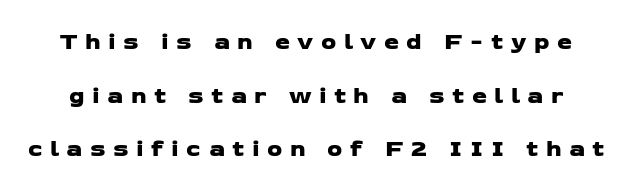
What's the leading like? Stretched, with rows far apart. Check under the words: just untouched page. The letters are spread apart with noticeably loose tracking.
